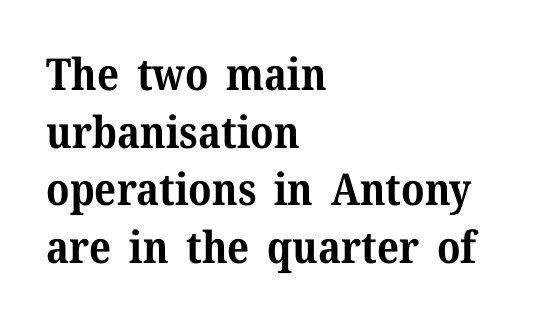
These lines stack with their left ends in a neat column. Underline: absent. These lines are rendered in a variable-pitch font. I'd describe the lettering as bold — thick and assertive.
